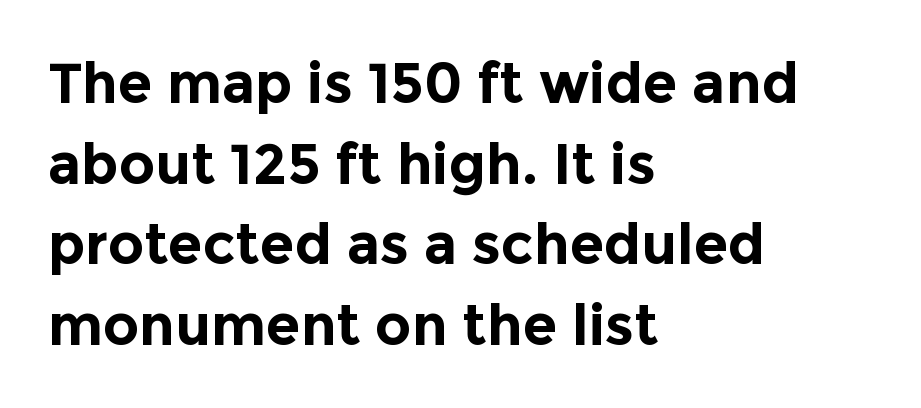
Underline: absent. Typeset ragged right — the left edge is the straight one. Short note: letters normally spaced. The passage shown is typeset with a sans-serif family. Spacing verdict: proportional, widths tailored to each character. In terms of leading, this rendering sits right in the middle.
